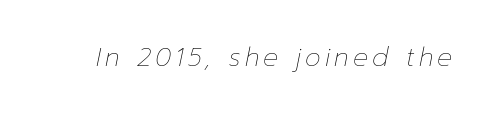
Bold? No — there's no thickening of the strokes. Check the space under the baseline: it is left empty. The font's italic variant was chosen for this text.
